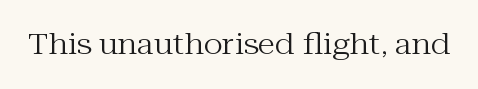
The image shows 29 px regular-weight serif type, upright; set normal letter spacing, not underlined; medium stroke contrast and a medium x-height.
